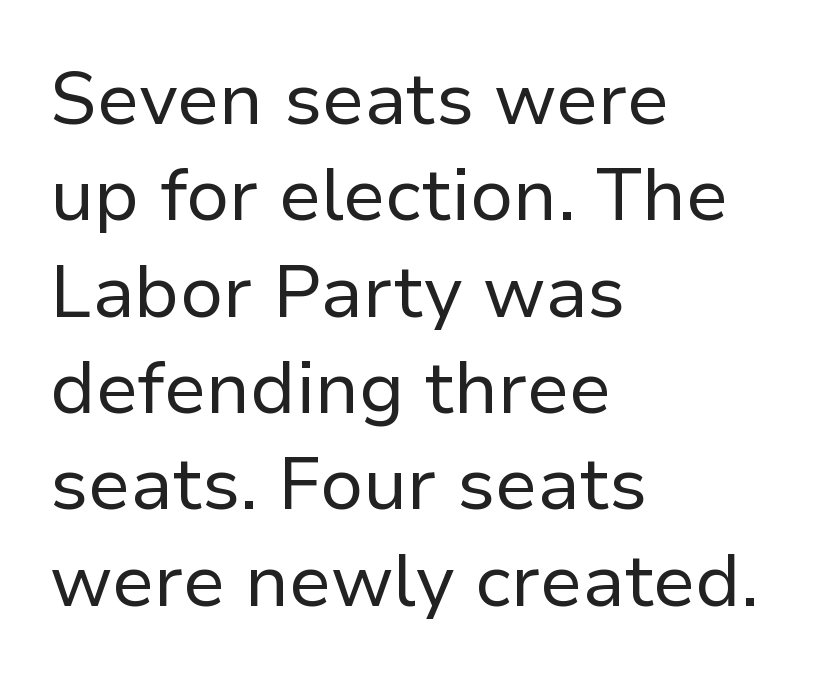
The image shows 73 px regular-weight sans-serif type, upright; set left-aligned, normal line spacing (1.32x), normal letter spacing, not underlined; low stroke contrast and a medium x-height.
